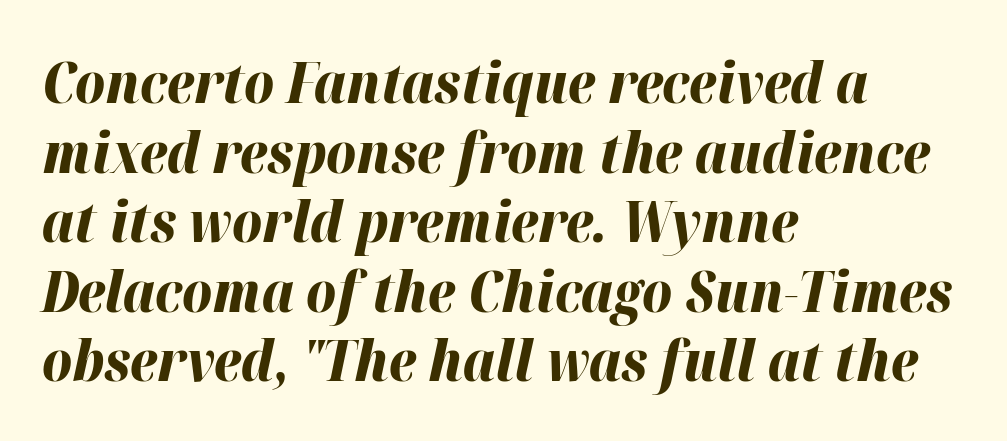
Tall strokes in this sample are angled rather than plumb. Every letter is thick-stroked: bold, no question. How are the letters spaced? Ordinarily, with no added tracking. This sample has the flowing, uneven cadence of proportional lettering.
